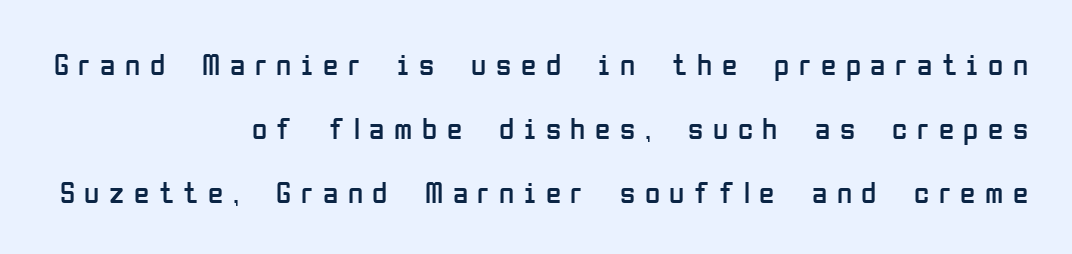
{"serif": "no", "italic": "no", "bold": "no", "weight": "regular", "width": "condensed", "stroke_contrast": "low", "x_height": "medium", "monospaced": "no", "underline": "no", "align": "right", "line_spacing": "loose", "line_spacing_ratio": 2.06, "letter_spacing": "wide", "letter_spacing_em": 0.31, "glyph_px": 31}
